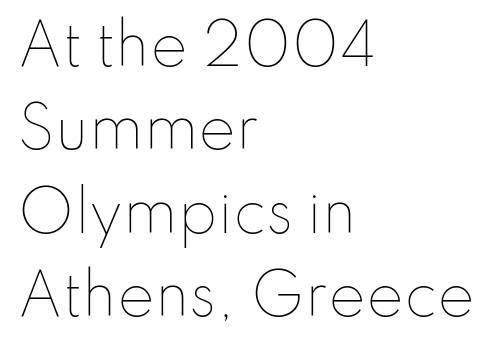
{"italic": "no", "bold": "no", "weight": "thin", "width": "normal", "stroke_contrast": "low", "x_height": "small", "monospaced": "no", "underline": "no", "align": "left", "line_spacing": "normal", "line_spacing_ratio": 1.49, "letter_spacing": "normal", "letter_spacing_em": 0.0, "glyph_px": 56}
